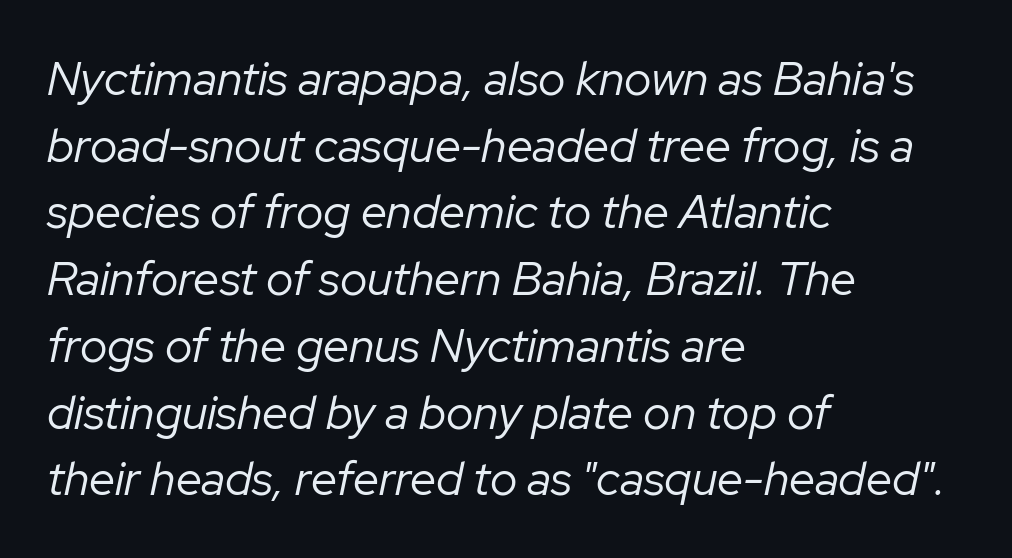
The image shows 47 px regular-weight type, italic (leaning right); set left-aligned, normal line spacing (1.42x), normal letter spacing, not underlined; low stroke contrast and a medium x-height.
